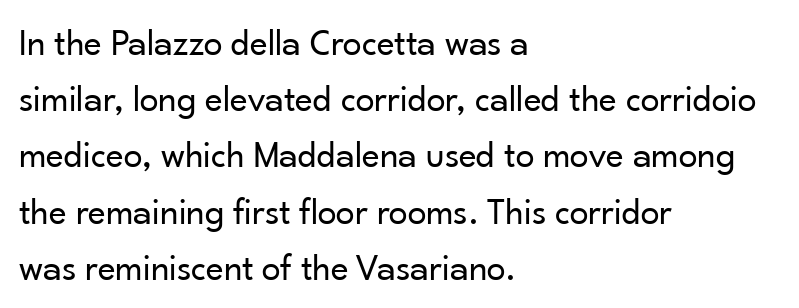
Q: Is the text bold? A: No.
Q: Is the text italic (slanted)? A: No, it is upright.
Q: Is the typeface a serif or a sans-serif typeface? A: Sans-serif.
Q: Is the text underlined? A: No.
Q: How is the paragraph aligned? A: Left-aligned.
Q: Is the spacing between letters normal or unusually wide? A: Normal.
Q: Is the spacing between lines tight, normal or loose? A: Normal.
Q: Width (condensed, normal, or wide)? A: Normal.
Q: Stroke contrast? A: Low.
Q: x-height? A: Small.
Q: Monospaced? A: No.
